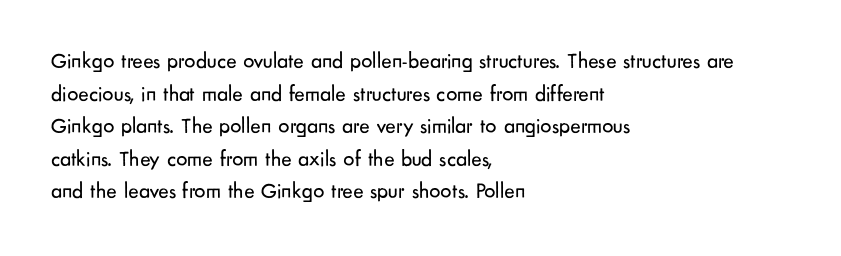
Q: Is the text bold? A: No.
Q: Is the text italic (slanted)? A: No, it is upright.
Q: Is the text underlined? A: No.
Q: How is the paragraph aligned? A: Left-aligned.
Q: Is the spacing between letters normal or unusually wide? A: Normal.
Q: Is the spacing between lines tight, normal or loose? A: Normal.
